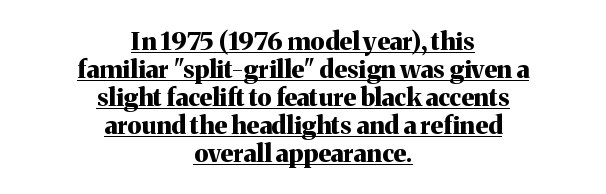
Q: Is the text bold? A: Yes.
Q: Is the text italic (slanted)? A: No, it is upright.
Q: Is the text underlined? A: Yes.
Q: How is the paragraph aligned? A: Centered.
Q: Is the spacing between letters normal or unusually wide? A: Normal.
Q: Is the spacing between lines tight, normal or loose? A: Tight.
